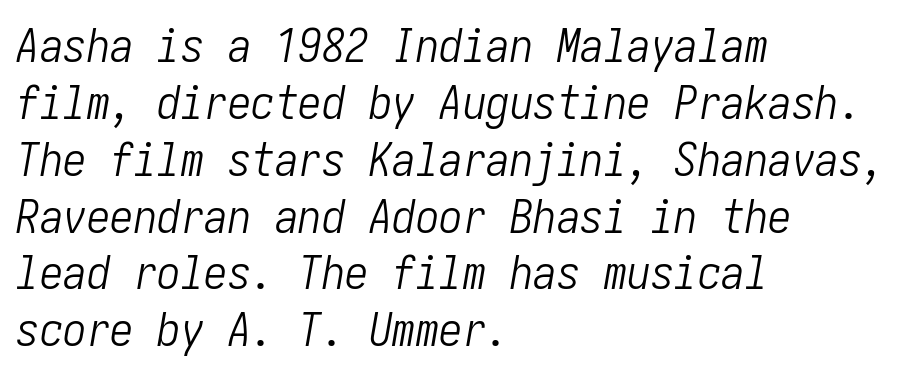
The image shows 47 px light, condensed type, italic (leaning right); set left-aligned, line spacing 1.21x, normal letter spacing, not underlined; low stroke contrast and a medium x-height.
